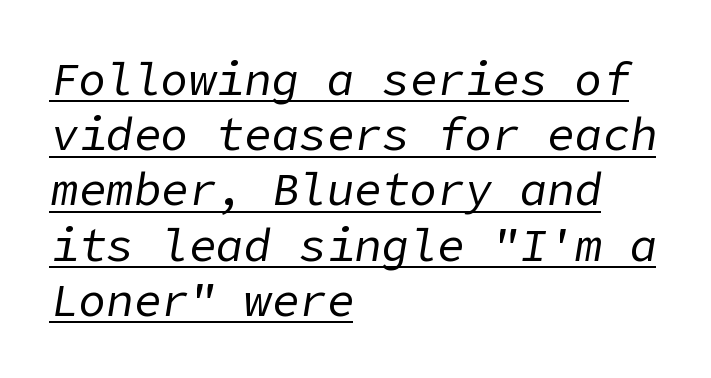
Compared with typical body copy, the letter spacing here is the same. No heavy texture on the line: the type isn't bold. Casual observation: everything's shoved over to the left. Characters are canted at an angle relative to the baseline's perpendicular. Honestly, the underline is the first thing you notice here.
